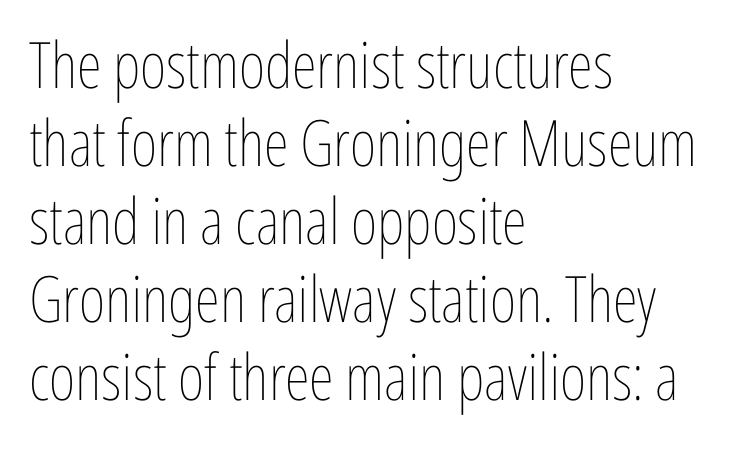
Caption: standard tracking, unaltered. Think standard paragraph weight, or any step lighter than that. Underlining? Definitely not there. The paragraph has a hard left edge and a soft right edge. This sample has the flowing, uneven cadence of proportional lettering.
